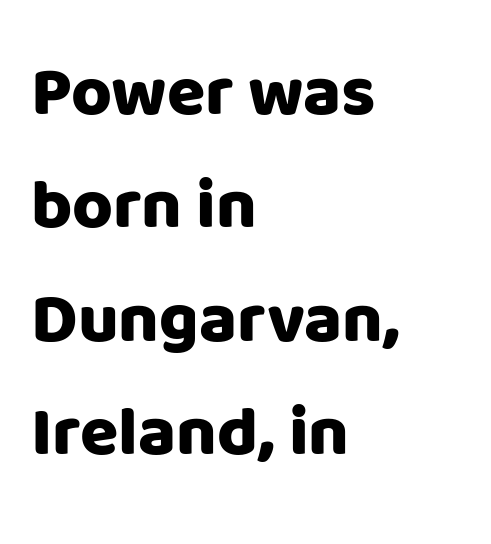
Q: Is the text italic (slanted)? A: No, it is upright.
Q: Is the typeface a serif or a sans-serif typeface? A: Sans-serif.
Q: Is the text underlined? A: No.
Q: How is the paragraph aligned? A: Left-aligned.
Q: Is the spacing between letters normal or unusually wide? A: Normal.
Q: Is the spacing between lines tight, normal or loose? A: Normal.
Q: Width (condensed, normal, or wide)? A: Normal.
Q: Stroke contrast? A: Low.
Q: x-height? A: Large.
Q: Monospaced? A: No.
